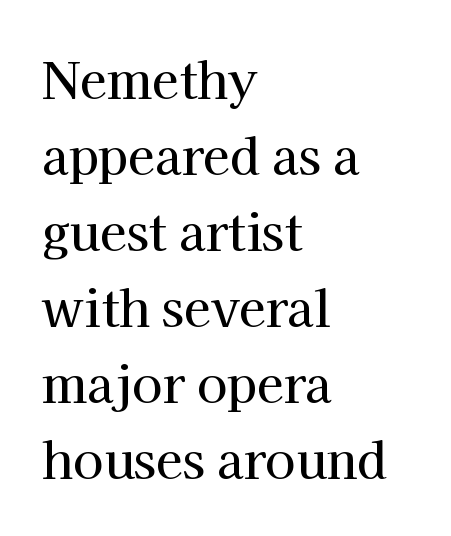
Q: Is the text italic (slanted)? A: No, it is upright.
Q: Is the typeface a serif or a sans-serif typeface? A: Serif.
Q: Is the text underlined? A: No.
Q: How is the paragraph aligned? A: Left-aligned.
Q: Is the spacing between letters normal or unusually wide? A: Normal.
Q: Is the spacing between lines tight, normal or loose? A: Normal.
Q: Width (condensed, normal, or wide)? A: Normal.
Q: Stroke contrast? A: High.
Q: x-height? A: Medium.
Q: Monospaced? A: No.
